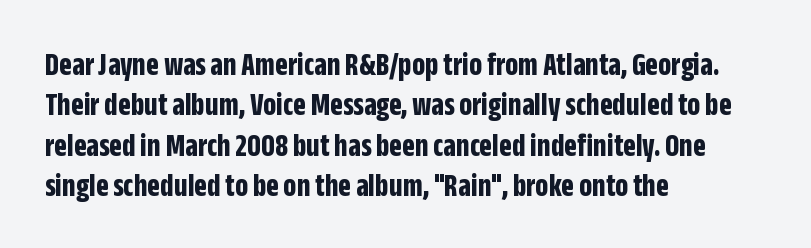
{"serif": "no", "italic": "no", "bold": "yes", "weight": "bold", "width": "condensed", "stroke_contrast": "low", "x_height": "large", "monospaced": "no", "underline": "no", "align": "left", "line_spacing_ratio": 1.22, "letter_spacing": "normal", "letter_spacing_em": 0.0, "glyph_px": 33}
